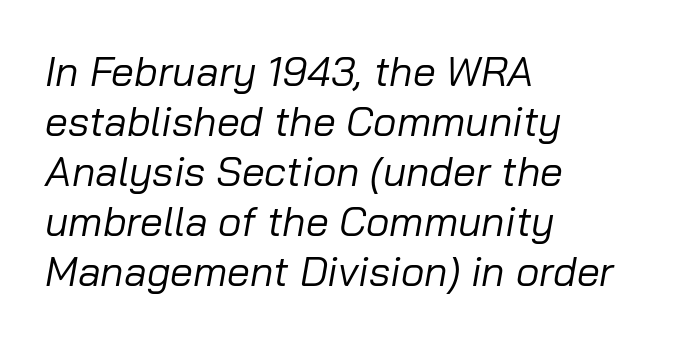
Q: Is the text bold? A: No.
Q: Is the text italic (slanted)? A: Yes, it leans right by about 10 degrees.
Q: Is the text underlined? A: No.
Q: How is the paragraph aligned? A: Left-aligned.
Q: Is the spacing between letters normal or unusually wide? A: Normal.
Q: Width (condensed, normal, or wide)? A: Normal.
Q: Stroke contrast? A: Low.
Q: x-height? A: Medium.
Q: Monospaced? A: No.
